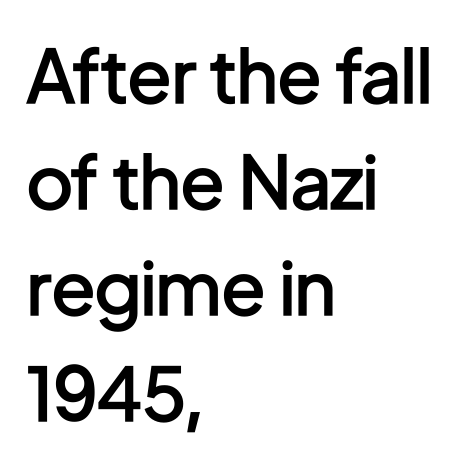
The image shows 73 px semibold, condensed sans-serif type, upright; set left-aligned, normal line spacing (1.45x), normal letter spacing, not underlined; low stroke contrast and a medium x-height.
